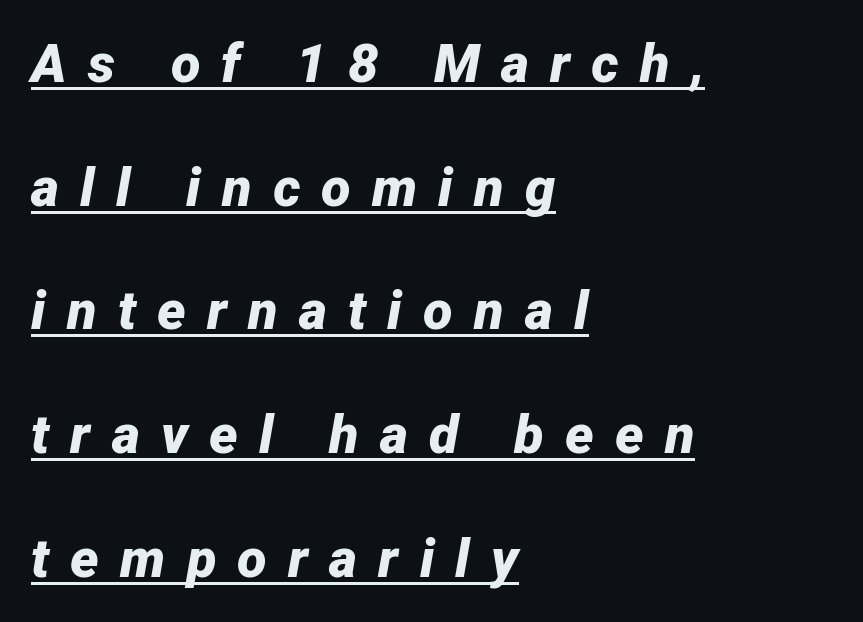
Q: Is the text bold? A: Yes.
Q: Is the text italic (slanted)? A: Yes, it leans right by about 12 degrees.
Q: Is the text underlined? A: Yes.
Q: How is the paragraph aligned? A: Left-aligned.
Q: Is the spacing between letters normal or unusually wide? A: Unusually wide.
Q: Is the spacing between lines tight, normal or loose? A: Loose.
Q: Width (condensed, normal, or wide)? A: Normal.
Q: Stroke contrast? A: Low.
Q: x-height? A: Medium.
Q: Monospaced? A: No.
